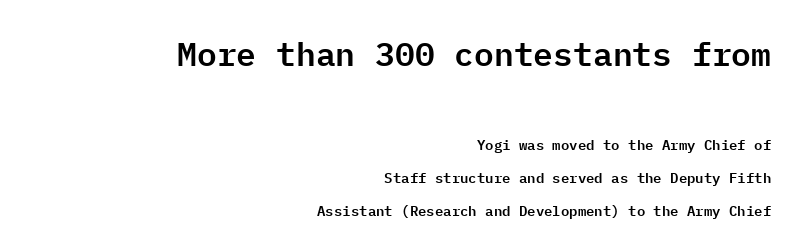
The image shows 33 px sans-serif type, upright, monospaced; set right-aligned, loose line spacing (2.33x), normal letter spacing, not underlined; the first (top) block is 2.36x larger; low stroke contrast and a medium x-height.
